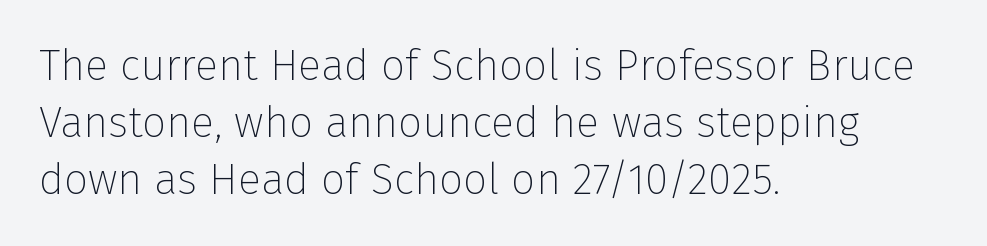
Q: Is the text bold? A: No.
Q: Is the text italic (slanted)? A: No, it is upright.
Q: Is the typeface a serif or a sans-serif typeface? A: Sans-serif.
Q: Is the text underlined? A: No.
Q: How is the paragraph aligned? A: Left-aligned.
Q: Is the spacing between letters normal or unusually wide? A: Normal.
Q: Is the spacing between lines tight, normal or loose? A: Normal.
Q: Width (condensed, normal, or wide)? A: Normal.
Q: Stroke contrast? A: Low.
Q: x-height? A: Medium.
Q: Monospaced? A: No.
